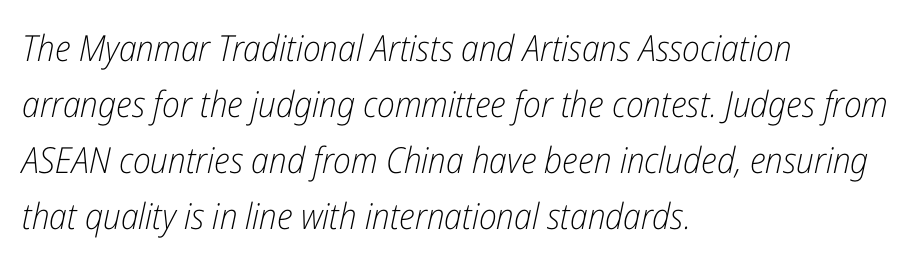
Q: Is the text bold? A: No.
Q: Is the text italic (slanted)? A: Yes, it leans right by about 12 degrees.
Q: Is the text underlined? A: No.
Q: How is the paragraph aligned? A: Left-aligned.
Q: Is the spacing between letters normal or unusually wide? A: Normal.
Q: Is the spacing between lines tight, normal or loose? A: Normal.
Q: Width (condensed, normal, or wide)? A: Condensed.
Q: Stroke contrast? A: Low.
Q: x-height? A: Medium.
Q: Monospaced? A: No.
